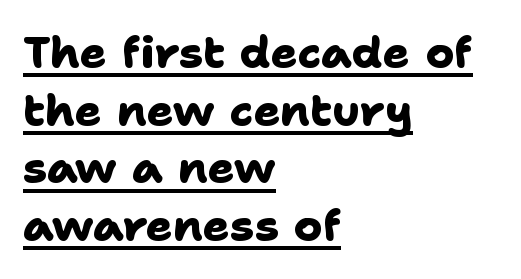
Every letter is thick-stroked: bold, no question. A sans-serif font was chosen for this passage. These lines stack with their left ends in a neat column. The vertical gap from one line to the next is medium. The tracking reads as untouched default to a designer's eye.
